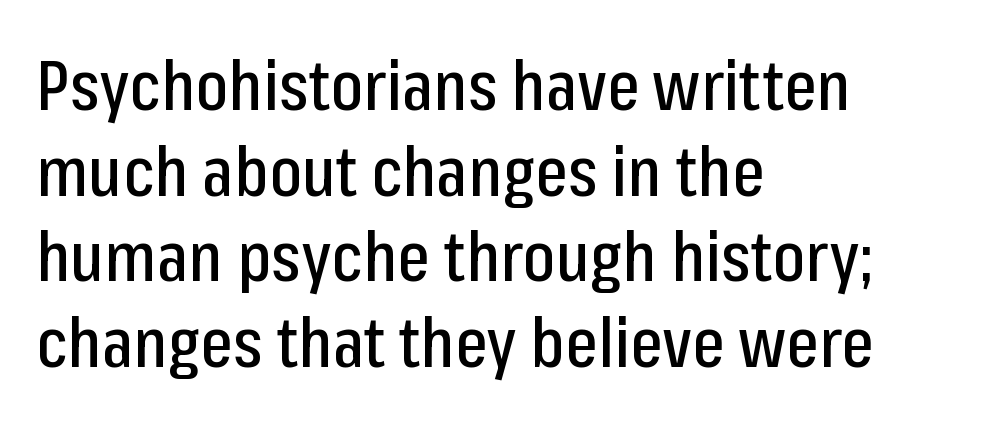
In CSS terms this would be text-align: left. Tracking here is standard; glyphs follow each other at the usual distance. The area under the type is left untouched. Varying glyph widths throughout — classic text-font behaviour. This is sans-serif lettering, the kind often seen on screens and signage. It's the straight-up-and-down kind of type.
